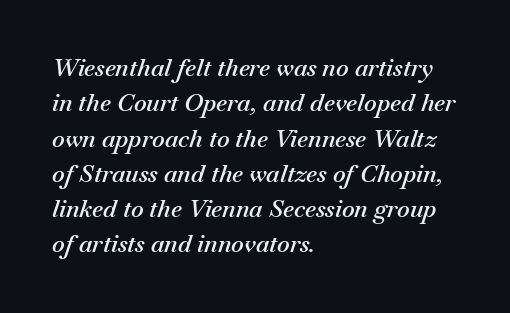
Letter spacing: default. Descenders are the only things crossing below the line. The leading is moderate, giving the passage an even texture. Caption: multi-line text, flush left, ragged right. The glyphs look as if they've been sheared to an angle. Does the weight exceed regular? Yes, but only to semibold.
